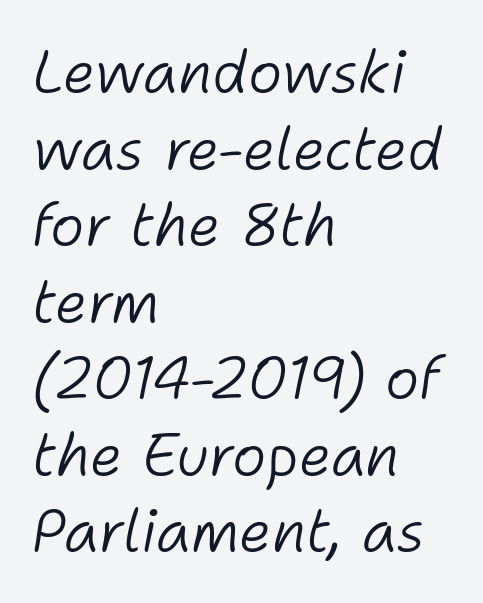
The image shows 58 px light type, italic (leaning right); set left-aligned, normal line spacing (1.32x), normal letter spacing, not underlined; low stroke contrast and a medium x-height.
